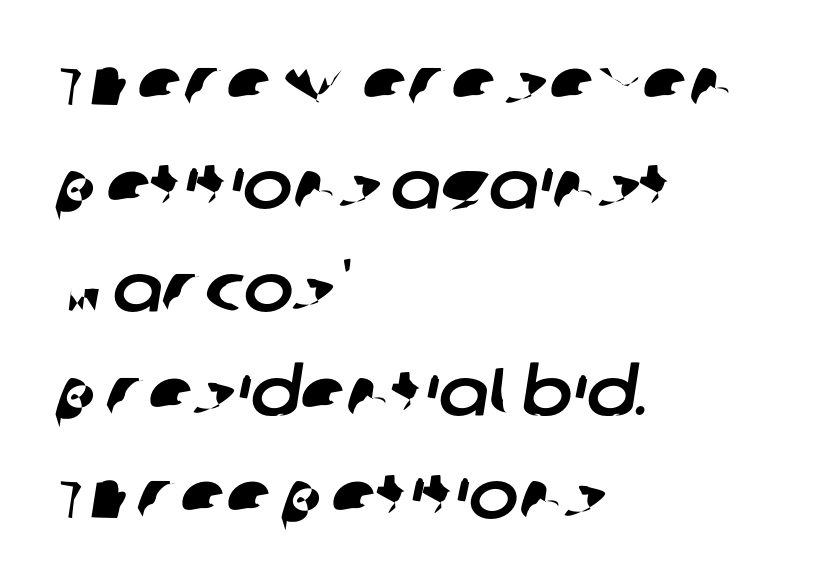
Decoration check: the copy has no underline. You could call the tracking neutral — neither tight nor loose. The type family on display is of the sans-serif kind. Students, observe: this is what conventionally led text looks like. Leftover space on each line is placed entirely after the last word.
